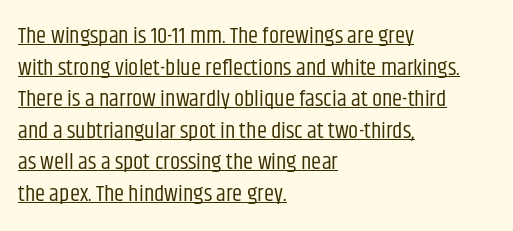
The image shows 23 px text type, upright; set left-aligned, normal line spacing (1.37x), normal letter spacing, underlined.
